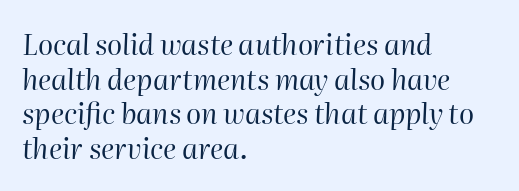
The image shows 28 px regular-weight type, italic (leaning right); set left-aligned, line spacing 1.24x, normal letter spacing, not underlined; high stroke contrast and a medium x-height.
